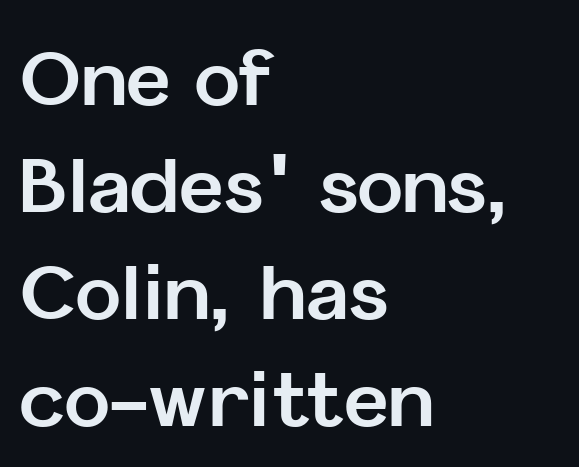
{"serif": "no", "italic": "no", "bold": "yes", "weight": "bold", "width": "normal", "stroke_contrast": "low", "x_height": "medium", "monospaced": "no", "underline": "no", "align": "left", "line_spacing": "normal", "line_spacing_ratio": 1.39, "letter_spacing": "normal", "letter_spacing_em": 0.0, "glyph_px": 77}
